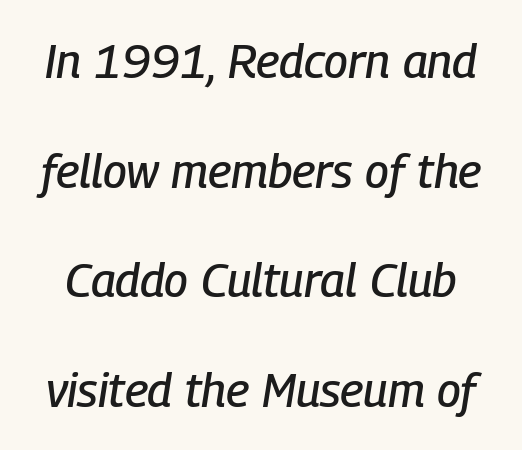
Q: Is the text italic (slanted)? A: Yes, it leans right by about 9 degrees.
Q: Is the text underlined? A: No.
Q: Is the spacing between letters normal or unusually wide? A: Normal.
Q: Is the spacing between lines tight, normal or loose? A: Loose.
Q: Width (condensed, normal, or wide)? A: Condensed.
Q: Stroke contrast? A: Low.
Q: x-height? A: Medium.
Q: Monospaced? A: No.
